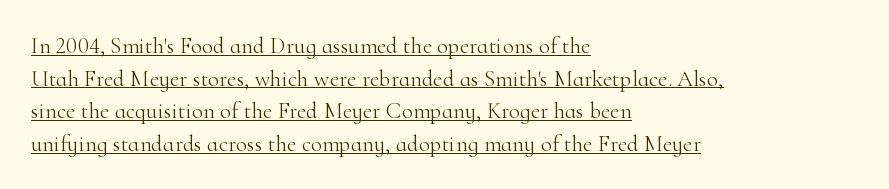
Q: Is the text bold? A: No.
Q: Is the text italic (slanted)? A: No, it is upright.
Q: Is the text underlined? A: Yes.
Q: How is the paragraph aligned? A: Left-aligned.
Q: Is the spacing between letters normal or unusually wide? A: Normal.
Q: Is the spacing between lines tight, normal or loose? A: Normal.
